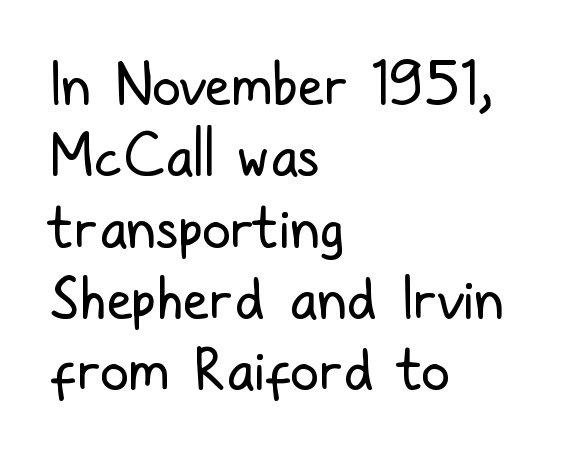
Q: Is the text bold? A: No.
Q: Is the text italic (slanted)? A: No, it is upright.
Q: Is the typeface a serif or a sans-serif typeface? A: Sans-serif.
Q: Is the text underlined? A: No.
Q: How is the paragraph aligned? A: Left-aligned.
Q: Is the spacing between letters normal or unusually wide? A: Normal.
Q: Width (condensed, normal, or wide)? A: Condensed.
Q: Stroke contrast? A: Low.
Q: x-height? A: Medium.
Q: Monospaced? A: No.
